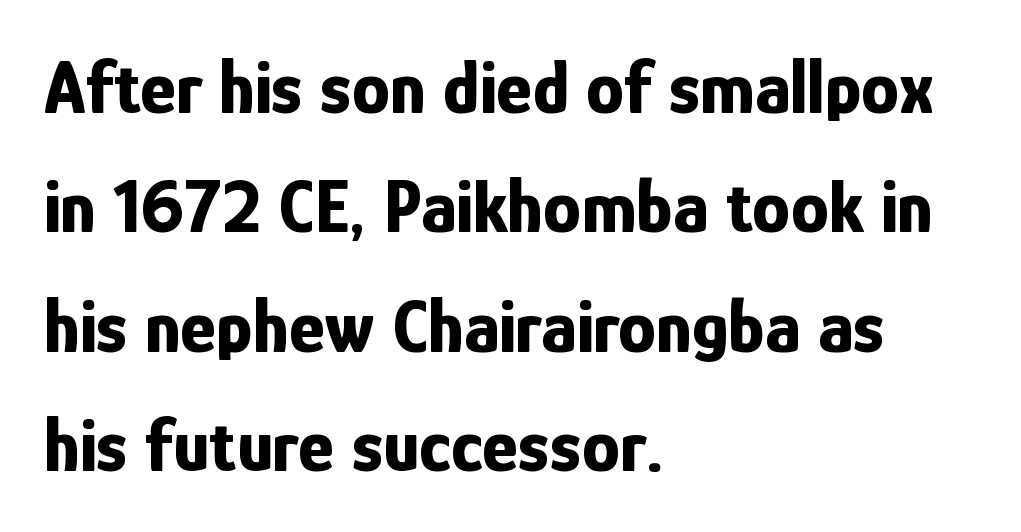
Q: Is the text bold? A: Yes.
Q: Is the text italic (slanted)? A: No, it is upright.
Q: Is the typeface a serif or a sans-serif typeface? A: Sans-serif.
Q: Is the text underlined? A: No.
Q: How is the paragraph aligned? A: Left-aligned.
Q: Is the spacing between letters normal or unusually wide? A: Normal.
Q: Is the spacing between lines tight, normal or loose? A: Normal.
Q: Width (condensed, normal, or wide)? A: Condensed.
Q: Stroke contrast? A: Low.
Q: x-height? A: Medium.
Q: Monospaced? A: No.
